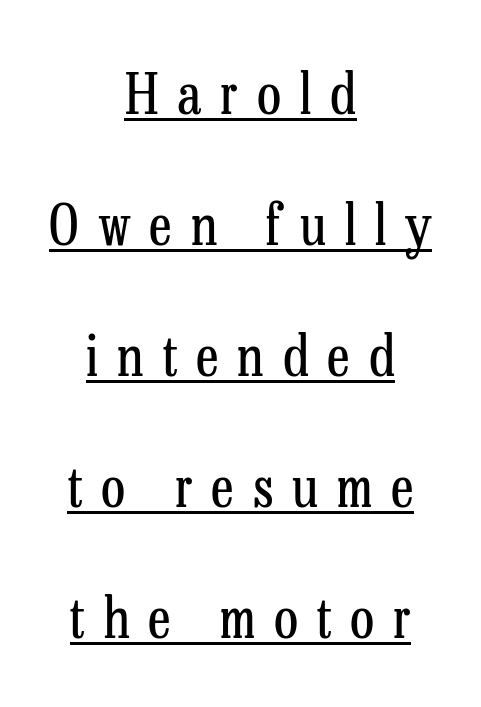
The image shows 56 px regular-weight, condensed serif type, upright; set centered, loose line spacing (2.34x), unusually wide letter spacing (+0.34 em), underlined; low stroke contrast and a medium x-height.
